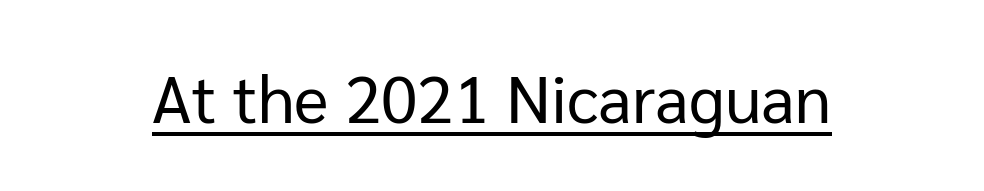
{"serif": "no", "italic": "no", "bold": "no", "weight": "regular", "width": "normal", "stroke_contrast": "low", "x_height": "medium", "monospaced": "no", "underline": "yes", "letter_spacing": "normal", "letter_spacing_em": 0.0, "glyph_px": 66}
